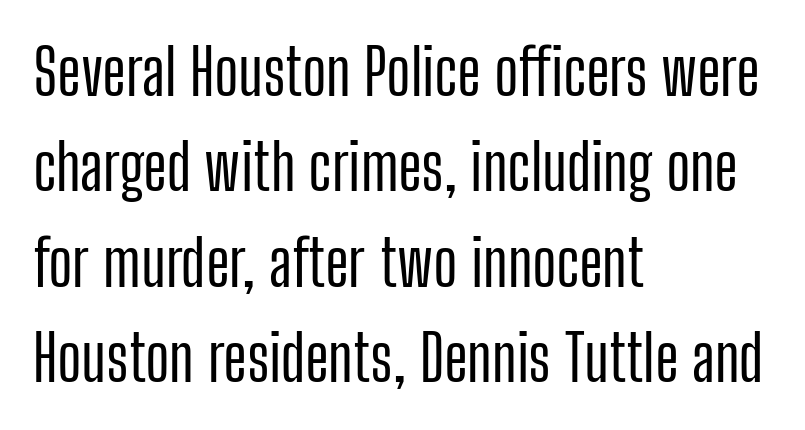
The image shows 64 px condensed sans-serif type, upright; set left-aligned, normal line spacing (1.49x), normal letter spacing, not underlined; low stroke contrast and a medium x-height.
